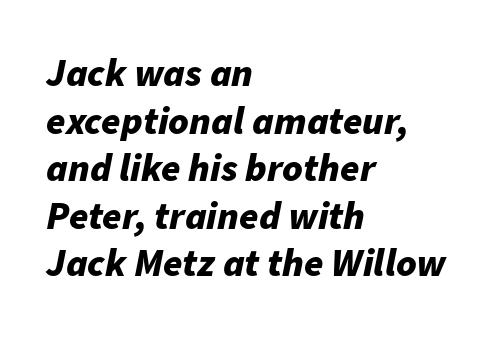
The image shows 39 px bold type, italic (leaning right); set left-aligned, line spacing 1.22x, normal letter spacing, not underlined; low stroke contrast and a medium x-height.
